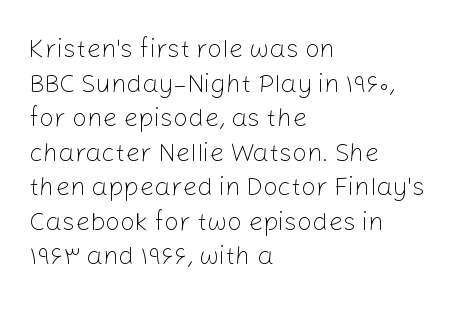
The image shows 26 px text type, upright; set left-aligned, normal line spacing (1.33x), normal letter spacing, not underlined.
